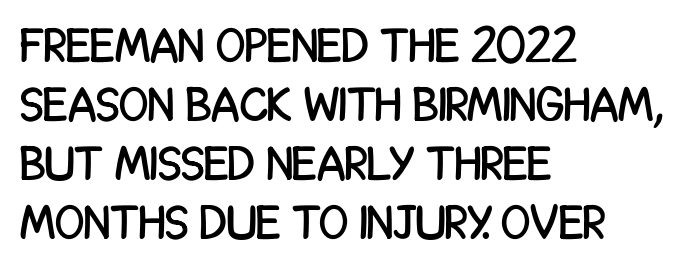
{"serif": "no", "italic": "no", "width": "condensed", "stroke_contrast": "low", "x_height": "large", "monospaced": "no", "underline": "no", "align": "left", "line_spacing_ratio": 1.23, "letter_spacing": "normal", "letter_spacing_em": 0.0, "glyph_px": 48}
